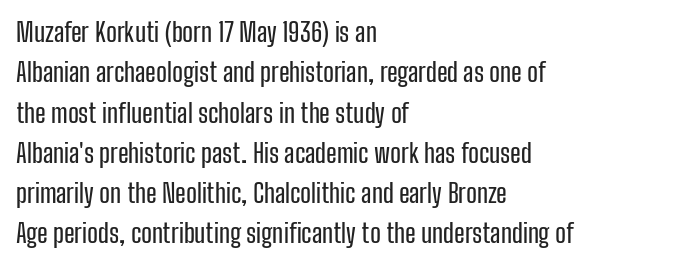
Q: Is the text italic (slanted)? A: No, it is upright.
Q: Is the text underlined? A: No.
Q: How is the paragraph aligned? A: Left-aligned.
Q: Is the spacing between letters normal or unusually wide? A: Normal.
Q: Is the spacing between lines tight, normal or loose? A: Normal.
